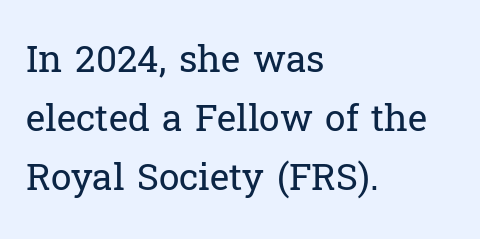
The lines sit at an ordinary, default distance from one another. Line beginnings align vertically; line endings do not. This is the regular roman posture of the typeface. The passage shown is typed in a proportional face where columns would drift. Stem width sits at or under what a default text font uses.
